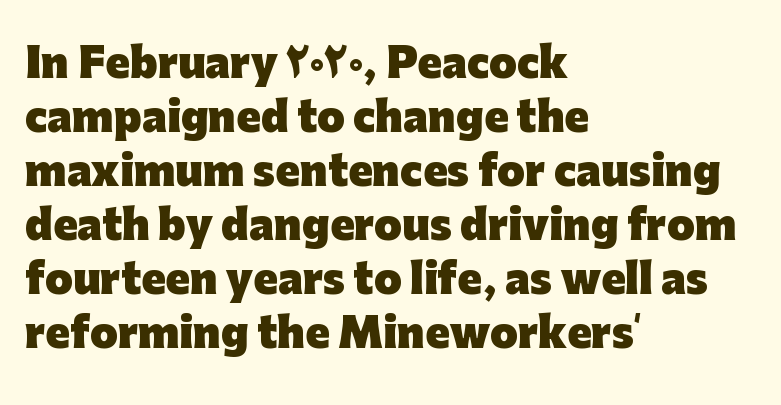
Q: Is the text bold? A: Yes.
Q: Is the text italic (slanted)? A: No, it is upright.
Q: Is the typeface a serif or a sans-serif typeface? A: Sans-serif.
Q: Is the text underlined? A: No.
Q: How is the paragraph aligned? A: Left-aligned.
Q: Is the spacing between letters normal or unusually wide? A: Normal.
Q: Is the spacing between lines tight, normal or loose? A: Normal.
Q: Width (condensed, normal, or wide)? A: Normal.
Q: Stroke contrast? A: Low.
Q: x-height? A: Medium.
Q: Monospaced? A: No.
